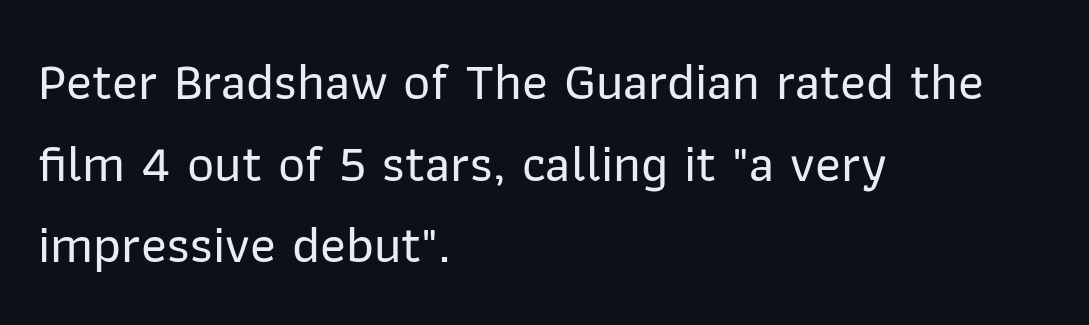
The glyphs in this specimen are sans serif. The block of text has a typical density, with ordinary space between rows. Left-aligned paragraph, ragged on the right. Bare-footed words on every line. The letters sit at their default tracking, neither squeezed nor spread.
